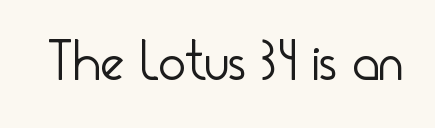
Q: Is the text bold? A: No.
Q: Is the text italic (slanted)? A: No, it is upright.
Q: Is the typeface a serif or a sans-serif typeface? A: Sans-serif.
Q: Is the text underlined? A: No.
Q: Is the spacing between letters normal or unusually wide? A: Normal.
Q: Width (condensed, normal, or wide)? A: Condensed.
Q: Stroke contrast? A: Low.
Q: x-height? A: Small.
Q: Monospaced? A: No.
